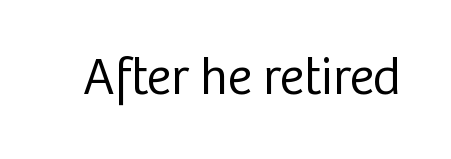
{"serif": "no", "italic": "no", "bold": "no", "weight": "regular", "width": "normal", "stroke_contrast": "low", "x_height": "medium", "monospaced": "no", "underline": "no", "letter_spacing": "normal", "letter_spacing_em": 0.0, "glyph_px": 52}
